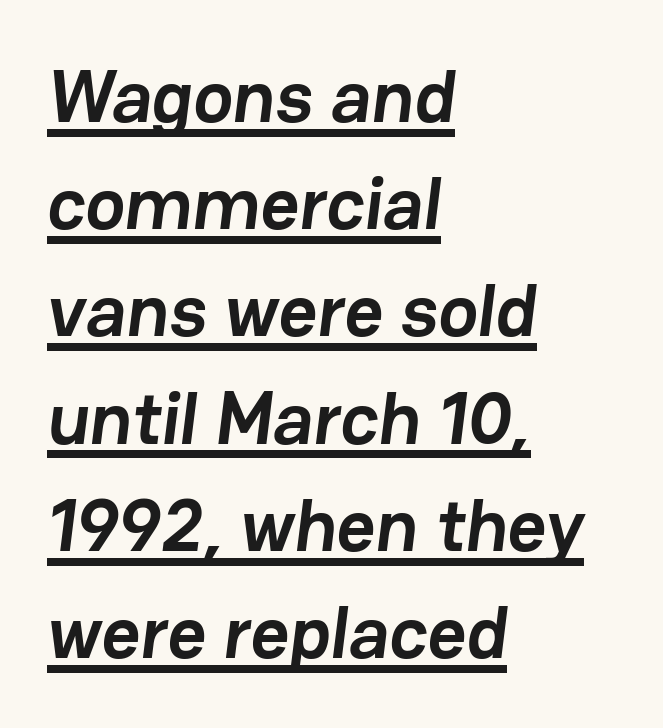
There is no visible air inserted between adjacent glyphs. This block has exactly the height ordinary leading produces. Type style note: lacks serifs. The letters advance in unequal steps, a hallmark of proportional type.
